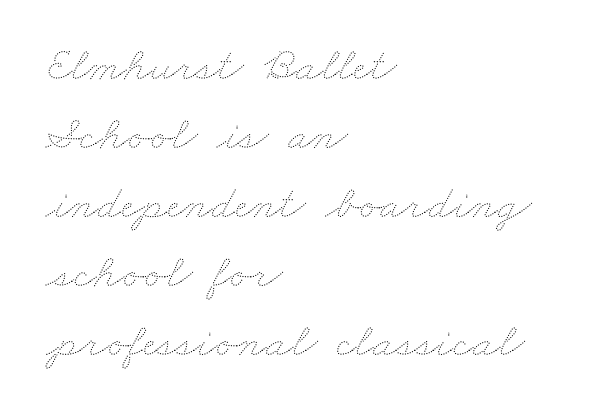
{"bold": "no", "weight": "thin", "width": "wide", "stroke_contrast": "medium", "x_height": "small", "monospaced": "no", "underline": "no", "align": "left", "line_spacing": "normal", "line_spacing_ratio": 1.44, "letter_spacing": "normal", "letter_spacing_em": 0.0, "glyph_px": 48}
